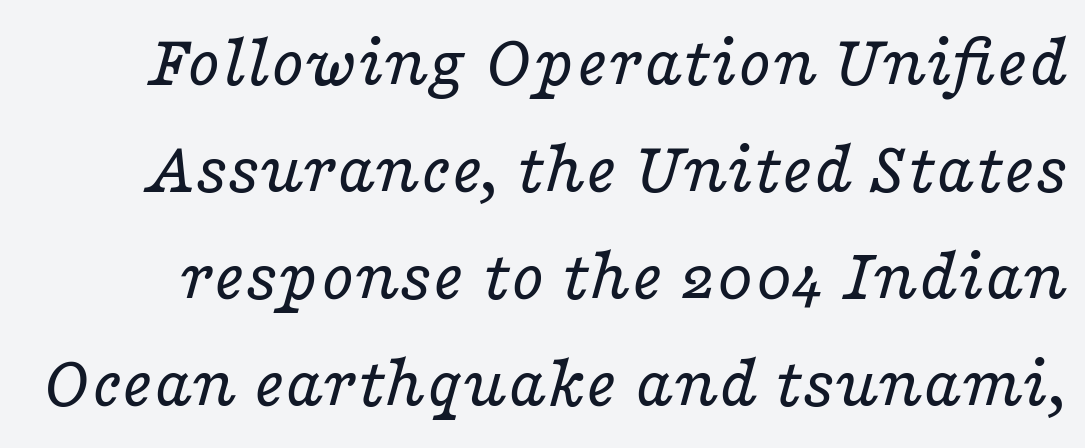
The face looks like a standard text weight, possibly lighter. Characters are canted at an angle relative to the baseline's perpendicular. What stands out about the letter spacing? Nothing — it is the standard amount. The baseline area is clear.
